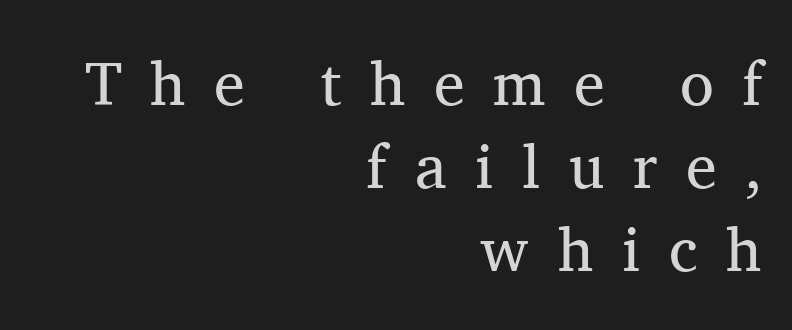
Q: Is the text bold? A: No.
Q: Is the text italic (slanted)? A: No, it is upright.
Q: Is the typeface a serif or a sans-serif typeface? A: Serif.
Q: Is the text underlined? A: No.
Q: How is the paragraph aligned? A: Right-aligned.
Q: Is the spacing between letters normal or unusually wide? A: Unusually wide.
Q: Is the spacing between lines tight, normal or loose? A: Normal.
Q: Width (condensed, normal, or wide)? A: Normal.
Q: Stroke contrast? A: Medium.
Q: x-height? A: Medium.
Q: Monospaced? A: No.
